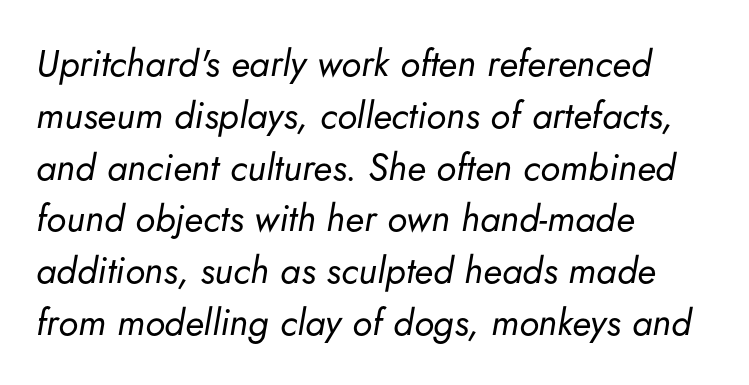
{"italic": "yes", "lean": "right", "slant_degrees": 5, "bold": "no", "weight": "regular", "width": "normal", "stroke_contrast": "low", "x_height": "small", "monospaced": "no", "underline": "no", "align": "left", "line_spacing": "normal", "line_spacing_ratio": 1.4, "letter_spacing": "normal", "letter_spacing_em": 0.0, "glyph_px": 37}
